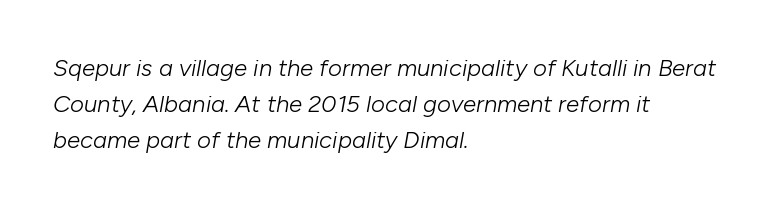
This sample uses plain, unmodified letter spacing. The text carries the slant typical of an italic or oblique font. Caption: face not bold, strokes unweighted. Descenders hang freely into open space. The passage is arranged the way most books set body copy — flush left. If you measured baseline to baseline, you'd find a middling distance.
